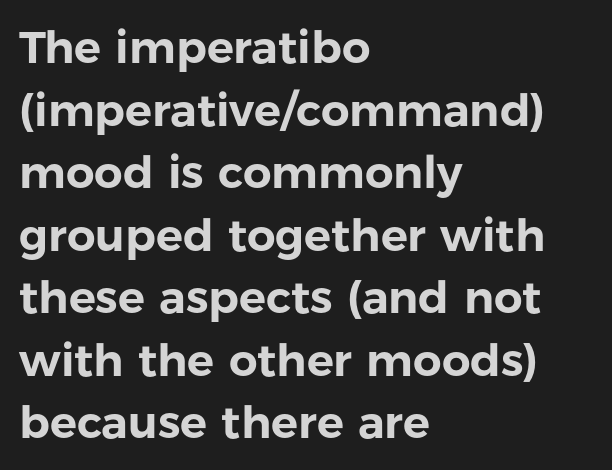
The image shows 45 px sans-serif type, upright; set left-aligned, normal line spacing (1.39x), normal letter spacing, not underlined; low stroke contrast and a medium x-height.
